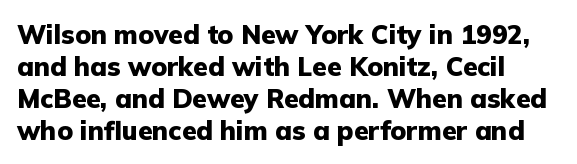
{"italic": "no", "bold": "yes", "underline": "no", "align": "left", "line_spacing_ratio": 1.23, "letter_spacing": "normal", "letter_spacing_em": 0.0, "glyph_px": 26}
